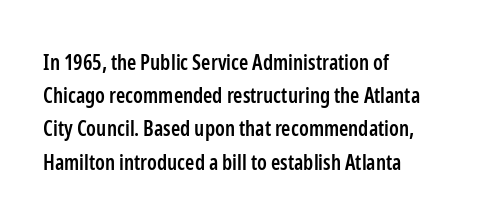
The image shows 21 px text type, upright; set left-aligned, normal line spacing (1.58x), normal letter spacing, not underlined.
